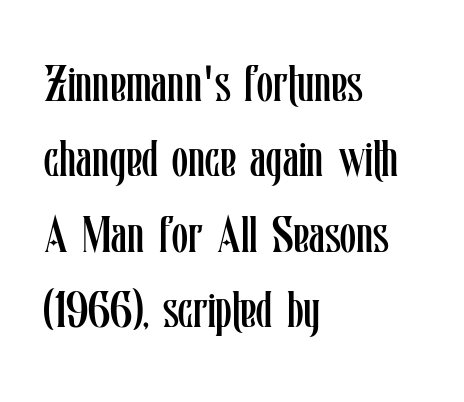
{"italic": "no", "bold": "no", "weight": "regular", "width": "condensed", "stroke_contrast": "low", "x_height": "medium", "monospaced": "no", "underline": "no", "align": "left", "line_spacing": "normal", "line_spacing_ratio": 1.45, "letter_spacing": "normal", "letter_spacing_em": 0.0, "glyph_px": 52}
